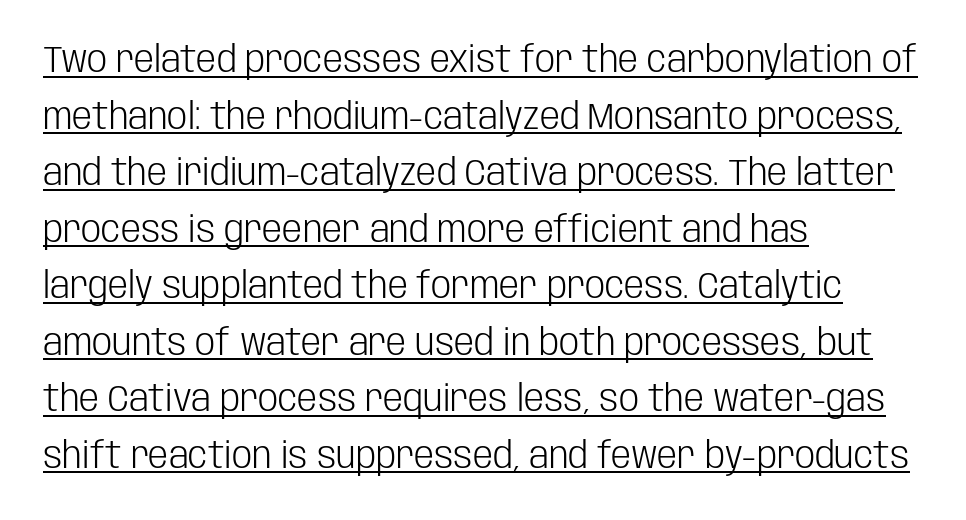
This rendering features underlined lettering. Summary of vertical rhythm: regular, with standard interline spacing. No letter is thick-stroked: the sample isn't bold. Each word holds together tightly as a unit, with standard inter-letter gaps.
